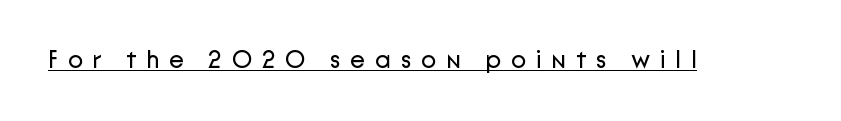
The lettering is marked with a stroke running underneath it. The letters are spread apart with noticeably loose tracking. Caption: face not bold, strokes unweighted. In terms of posture, this sample is upright.
